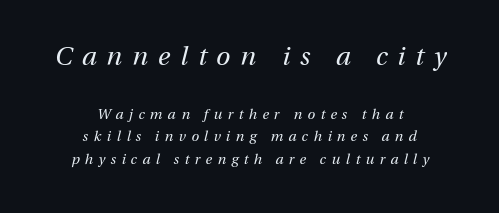
The image shows 26 px text type, italic (leaning right); set centered, normal line spacing (1.61x), unusually wide letter spacing (+0.38 em), not underlined; the first (top) block is 1.86x larger.
